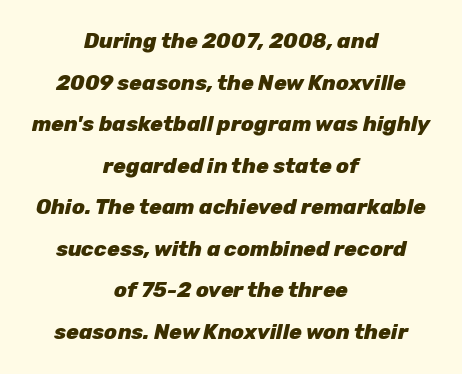
Both edges are ragged and mirror each other, which tells us the setting is centered. Does the weight exceed regular? Yes, all the way to bold. What's the leading like? Stretched, with rows far apart. The string is rendered with underlining switched off.
